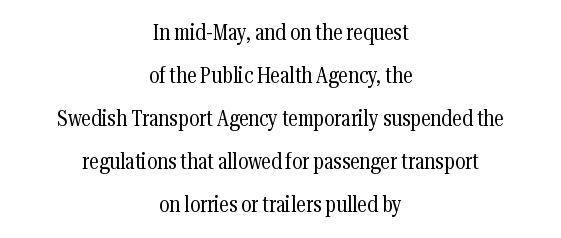
These lines stack symmetrically, like a column narrowing and widening about its center. The specimen reads as upright at a glance. Each word holds together tightly as a unit, with standard inter-letter gaps. Is the stroke heavy? The answer is a plain regular-or-lighter. The glyphs are unaccompanied by any horizontal stroke below them.
